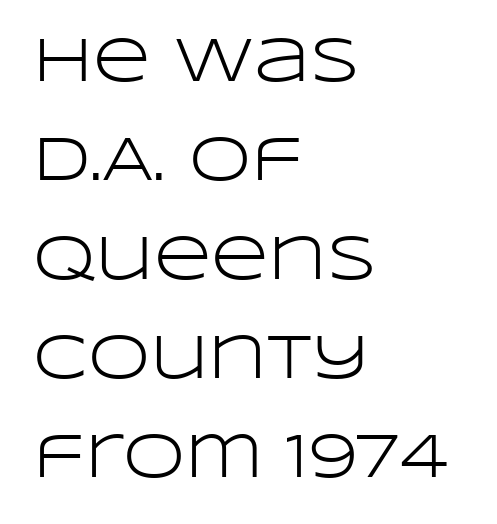
Q: Is the text bold? A: No.
Q: Is the text italic (slanted)? A: No, it is upright.
Q: Is the typeface a serif or a sans-serif typeface? A: Sans-serif.
Q: Is the text underlined? A: No.
Q: How is the paragraph aligned? A: Left-aligned.
Q: Is the spacing between letters normal or unusually wide? A: Normal.
Q: Is the spacing between lines tight, normal or loose? A: Normal.
Q: Width (condensed, normal, or wide)? A: Wide.
Q: Stroke contrast? A: Low.
Q: x-height? A: Large.
Q: Monospaced? A: No.
